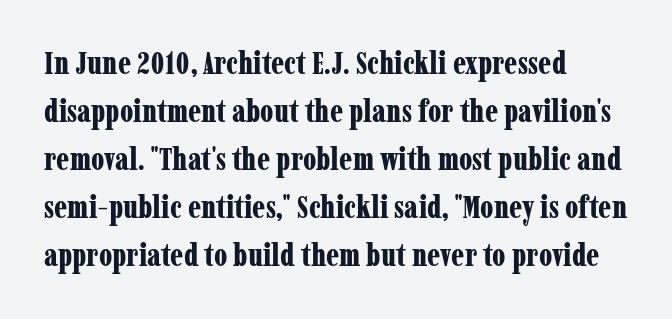
The image shows 31 px bold, condensed serif type, upright; set left-aligned, normal line spacing (1.55x), normal letter spacing, not underlined; low stroke contrast and a medium x-height.
